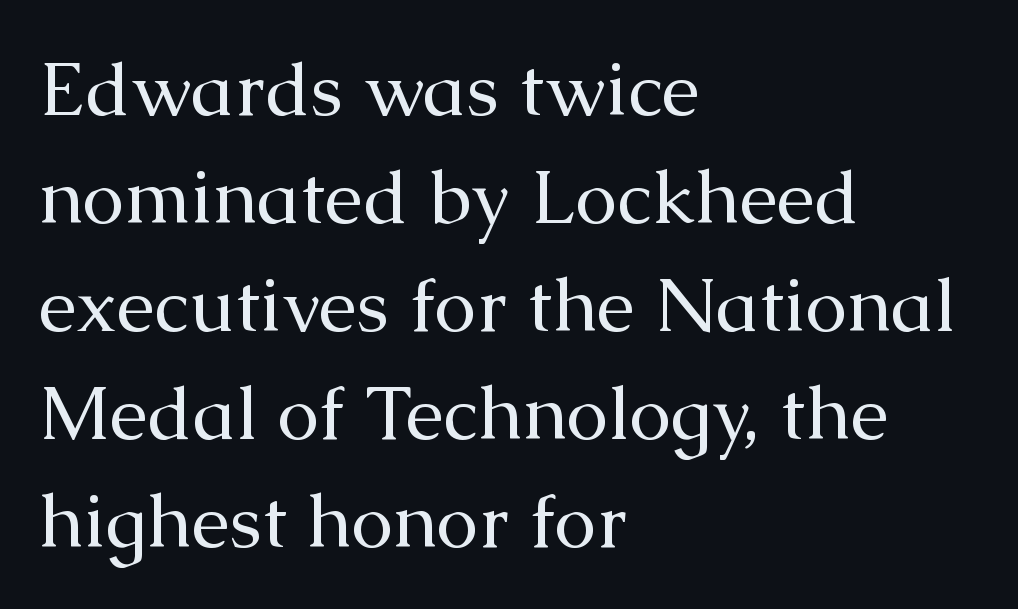
{"serif": "yes", "italic": "no", "bold": "no", "weight": "regular", "width": "normal", "stroke_contrast": "medium", "x_height": "medium", "monospaced": "no", "underline": "no", "align": "left", "line_spacing": "normal", "line_spacing_ratio": 1.42, "letter_spacing": "normal", "letter_spacing_em": 0.0, "glyph_px": 76}
